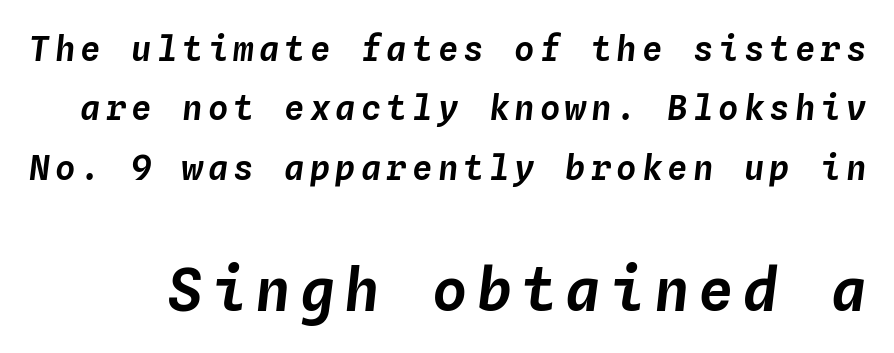
{"italic": "yes", "lean": "right", "slant_degrees": 4, "width": "normal", "stroke_contrast": "low", "x_height": "medium", "monospaced": "yes", "underline": "no", "line_spacing_ratio": 1.75, "larger_block": "second", "size_ratio": 1.74, "glyph_px": 59}
